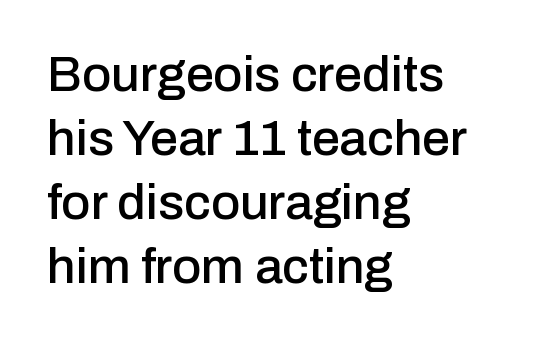
The axis of the letterforms is exactly vertical. One glance says typical: line gaps are just what's usual. Descender tails drop into unmarked territory. Characters follow at the spacing the type designer built in. In CSS terms this would be text-align: left. Spacing verdict: proportional, widths tailored to each character.
